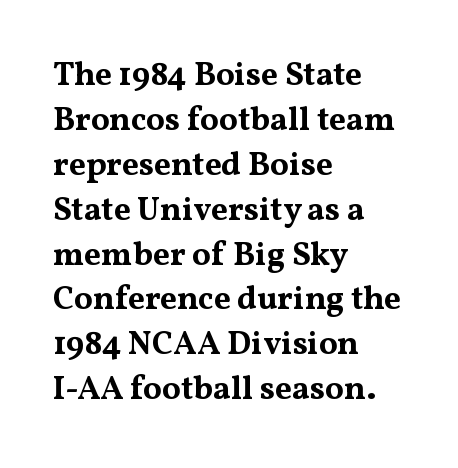
The image shows 33 px bold, wide serif type, upright; set left-aligned, normal line spacing (1.36x), normal letter spacing, not underlined; medium stroke contrast and a medium x-height.
